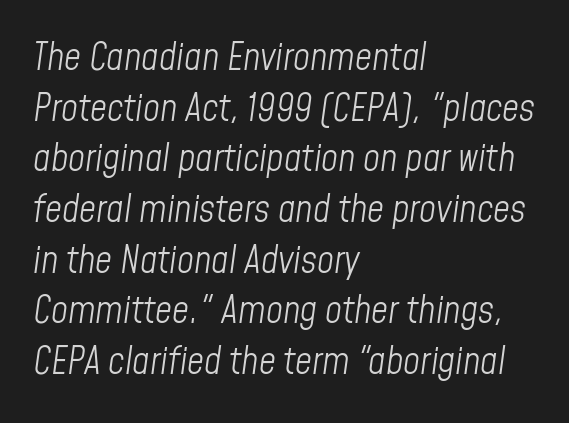
{"italic": "yes", "lean": "right", "slant_degrees": 8, "bold": "no", "weight": "light", "width": "condensed", "stroke_contrast": "low", "x_height": "medium", "monospaced": "no", "underline": "no", "align": "left", "line_spacing": "normal", "line_spacing_ratio": 1.37, "letter_spacing": "normal", "letter_spacing_em": 0.0, "glyph_px": 37}
